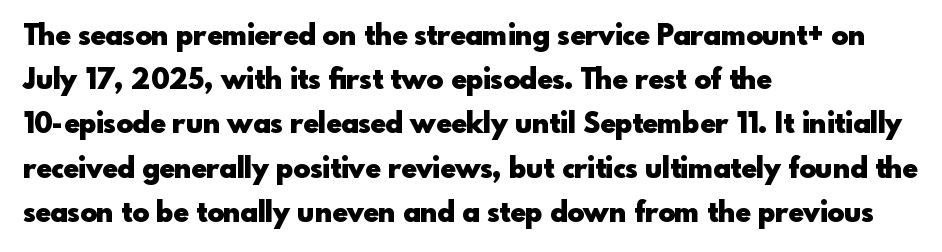
{"serif": "no", "italic": "no", "bold": "yes", "weight": "heavy", "width": "normal", "x_height": "small", "monospaced": "no", "underline": "no", "align": "left", "line_spacing": "normal", "line_spacing_ratio": 1.58, "letter_spacing": "normal", "letter_spacing_em": 0.0, "glyph_px": 28}
